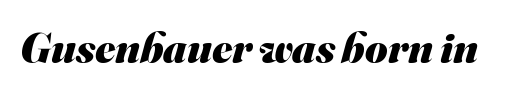
The typesetting leans heavy: a genuine bold. The foot of each line stays bare and open. What kind of face is this? One without serifs — a sans. Honestly, the letter spacing is just normal — you wouldn't notice it. Is this a fixed-width face? No — the glyphs have proportional, varying widths.
